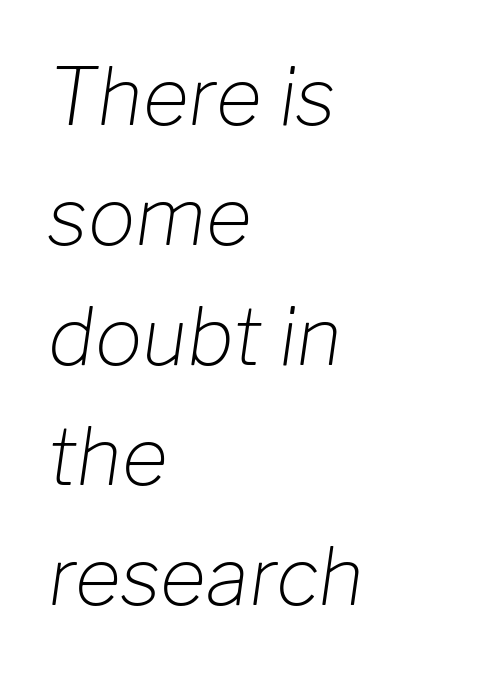
Honestly, the row spacing looks completely unremarkable. Lines of text with bare space underneath. Compared with a centered layout, this one pins lines to the left instead. Stem width sits at or under what a default text font uses.
